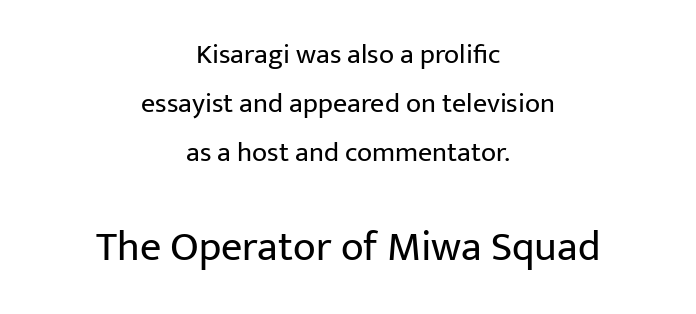
{"serif": "no", "italic": "no", "bold": "no", "weight": "regular", "width": "normal", "stroke_contrast": "low", "x_height": "medium", "monospaced": "no", "underline": "no", "align": "center", "line_spacing_ratio": 1.75, "letter_spacing": "normal", "letter_spacing_em": 0.0, "larger_block": "second", "size_ratio": 1.5, "glyph_px": 42}
